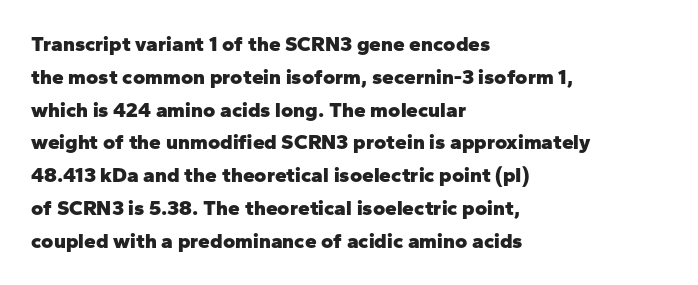
The image shows 21 px bold type, upright; set left-aligned, normal line spacing (1.56x), normal letter spacing, not underlined.
